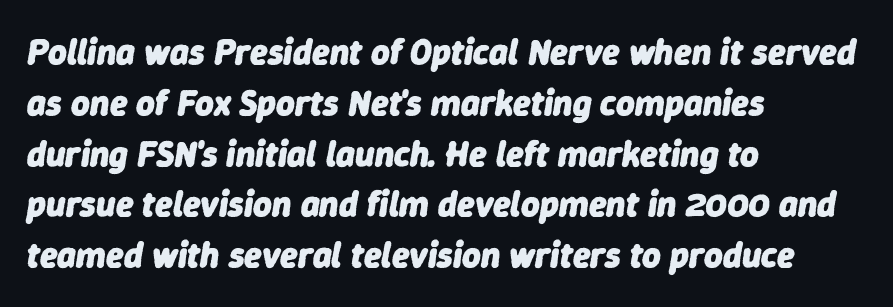
{"italic": "yes", "lean": "right", "slant_degrees": 9, "bold": "yes", "weight": "heavy", "width": "normal", "stroke_contrast": "low", "x_height": "medium", "monospaced": "no", "underline": "no", "align": "left", "line_spacing": "normal", "line_spacing_ratio": 1.41, "letter_spacing": "normal", "letter_spacing_em": 0.0, "glyph_px": 36}
